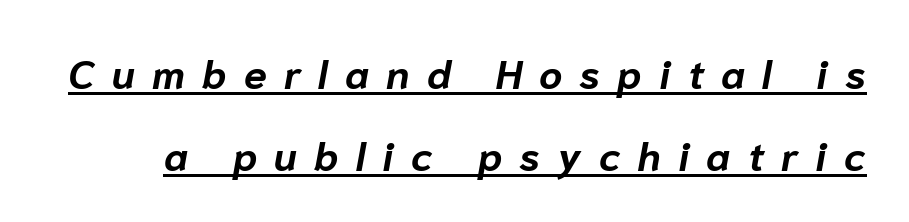
Q: Is the text bold? A: Yes.
Q: Is the text italic (slanted)? A: Yes, it leans right by about 10 degrees.
Q: Is the text underlined? A: Yes.
Q: Is the spacing between letters normal or unusually wide? A: Unusually wide.
Q: Is the spacing between lines tight, normal or loose? A: Loose.
Q: Width (condensed, normal, or wide)? A: Normal.
Q: Stroke contrast? A: Low.
Q: x-height? A: Medium.
Q: Monospaced? A: No.
